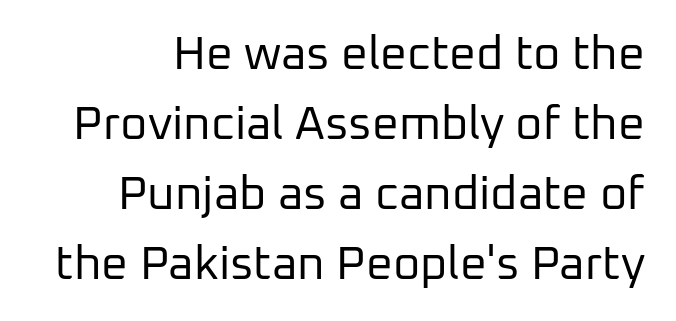
The image shows 47 px regular-weight sans-serif type, upright; set normal line spacing (1.49x), normal letter spacing, not underlined; low stroke contrast and a medium x-height.
